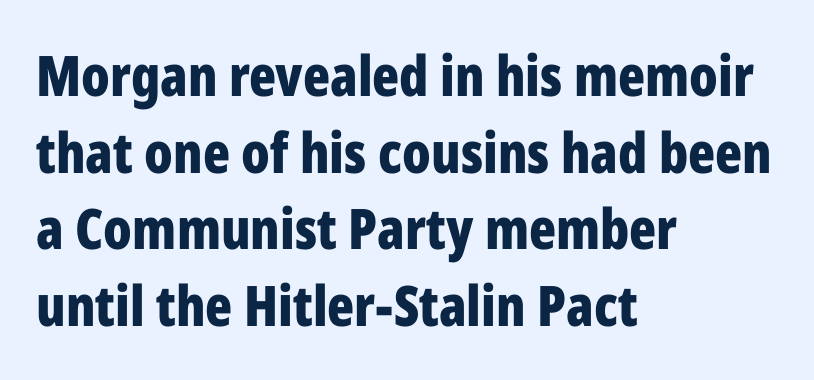
{"serif": "no", "italic": "no", "bold": "yes", "weight": "bold", "width": "condensed", "stroke_contrast": "low", "x_height": "medium", "monospaced": "no", "underline": "no", "align": "left", "line_spacing": "normal", "line_spacing_ratio": 1.37, "letter_spacing": "normal", "letter_spacing_em": 0.0, "glyph_px": 56}
